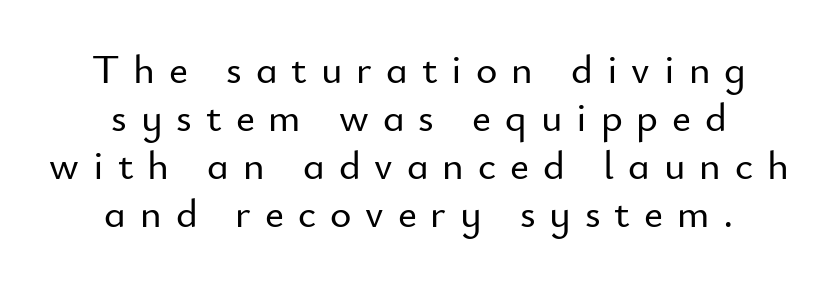
The image shows 41 px sans-serif type, upright; set centered, line spacing 1.17x, unusually wide letter spacing (+0.34 em), not underlined; low stroke contrast and a small x-height.
